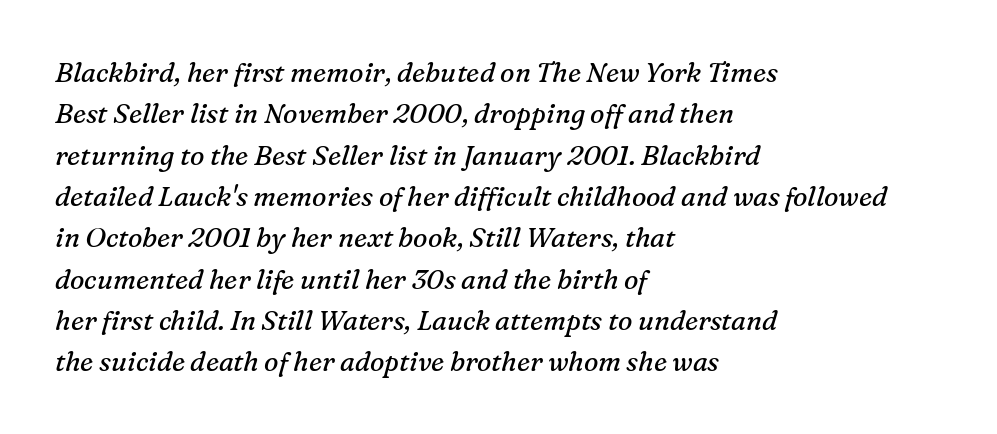
The specimen reads as italic at a glance. Does extra space separate the letters? No, they use regular spacing. The foot of each line stays bare and open. The face looks like a standard text weight, possibly lighter. Vertical spacing — default.
